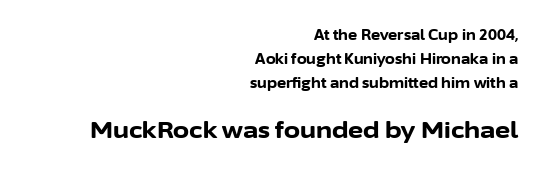
Note: smaller setting up top, larger setting below. Nobody touched the tracking dial on this one. Quick note: underline off. The paragraph has a hard right edge and a soft left edge. The specimen reads as upright at a glance. Heavy-handed strokes throughout: this text is bold.
